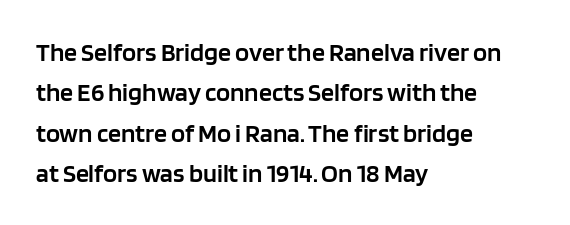
Q: Is the text bold? A: Semi-bold.
Q: Is the text italic (slanted)? A: No, it is upright.
Q: Is the text underlined? A: No.
Q: How is the paragraph aligned? A: Left-aligned.
Q: Is the spacing between letters normal or unusually wide? A: Normal.
Q: Is the spacing between lines tight, normal or loose? A: Normal.
